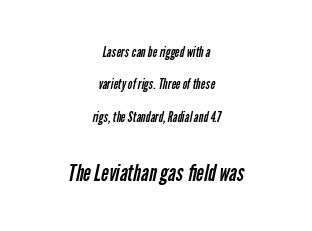
The image shows 23 px text type; set centered, loose line spacing (2.32x), normal letter spacing, not underlined; the second (bottom) block is 1.64x larger.
